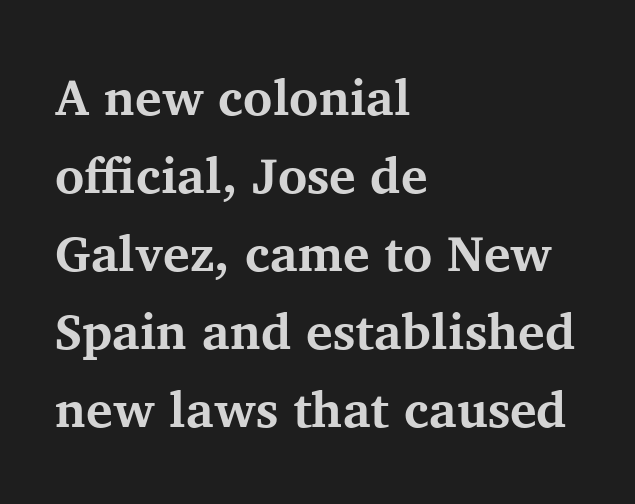
{"serif": "yes", "italic": "no", "bold": "yes", "weight": "bold", "width": "normal", "stroke_contrast": "medium", "x_height": "medium", "monospaced": "no", "underline": "no", "align": "left", "line_spacing": "normal", "line_spacing_ratio": 1.56, "letter_spacing": "normal", "letter_spacing_em": 0.0, "glyph_px": 50}
